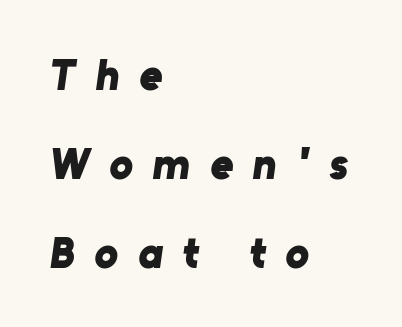
Q: Is the text bold? A: Yes.
Q: Is the typeface a serif or a sans-serif typeface? A: Sans-serif.
Q: Is the text underlined? A: No.
Q: How is the paragraph aligned? A: Left-aligned.
Q: Is the spacing between letters normal or unusually wide? A: Unusually wide.
Q: Is the spacing between lines tight, normal or loose? A: Loose.
Q: Width (condensed, normal, or wide)? A: Normal.
Q: Stroke contrast? A: Low.
Q: x-height? A: Medium.
Q: Monospaced? A: No.
